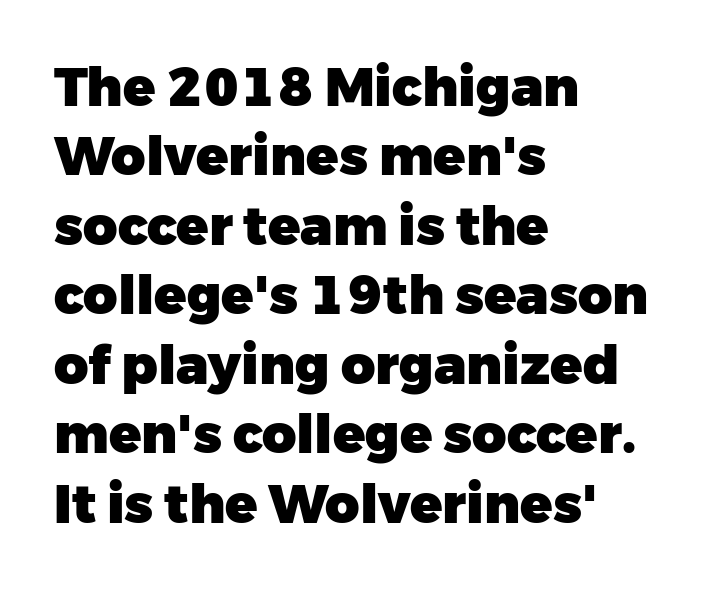
Q: Is the text bold? A: Yes.
Q: Is the text italic (slanted)? A: No, it is upright.
Q: Is the typeface a serif or a sans-serif typeface? A: Sans-serif.
Q: Is the text underlined? A: No.
Q: How is the paragraph aligned? A: Left-aligned.
Q: Is the spacing between letters normal or unusually wide? A: Normal.
Q: Is the spacing between lines tight, normal or loose? A: Normal.
Q: Width (condensed, normal, or wide)? A: Normal.
Q: Stroke contrast? A: Low.
Q: x-height? A: Medium.
Q: Monospaced? A: No.
